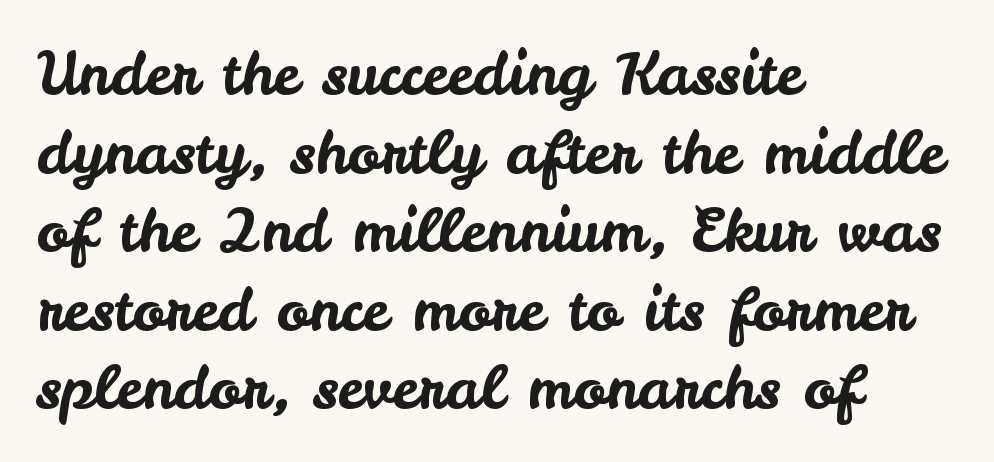
{"serif": "no", "width": "normal", "stroke_contrast": "low", "x_height": "small", "monospaced": "no", "underline": "no", "align": "left", "line_spacing": "normal", "line_spacing_ratio": 1.31, "letter_spacing": "normal", "letter_spacing_em": 0.0, "glyph_px": 60}
